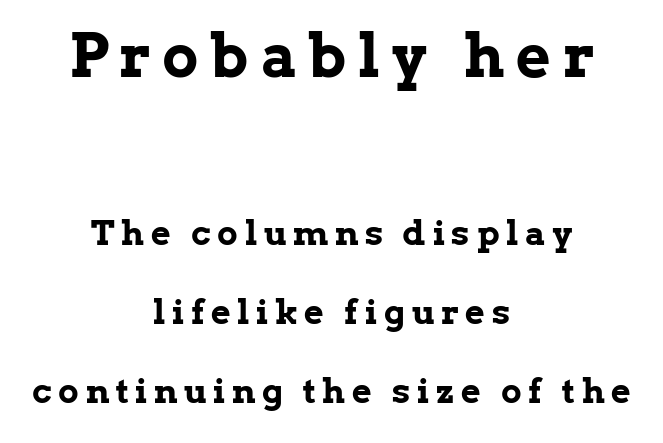
Q: Is the text bold? A: Yes.
Q: Is the text italic (slanted)? A: No, it is upright.
Q: Is the typeface a serif or a sans-serif typeface? A: Serif.
Q: Is the text underlined? A: No.
Q: How is the paragraph aligned? A: Centered.
Q: Is the spacing between letters normal or unusually wide? A: Unusually wide.
Q: Is the spacing between lines tight, normal or loose? A: Loose.
Q: Which block of text is set in a larger size, the first (top) or the second (bottom)? A: The first (top) one.
Q: Width (condensed, normal, or wide)? A: Normal.
Q: Stroke contrast? A: Low.
Q: x-height? A: Medium.
Q: Monospaced? A: No.
